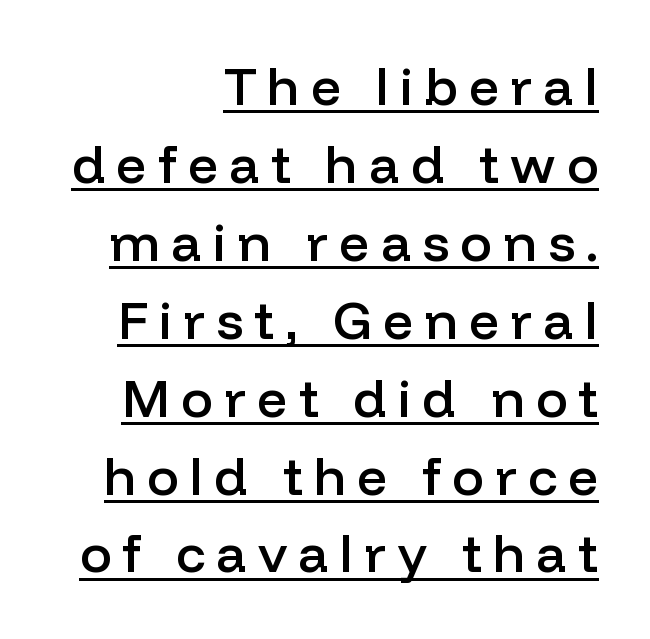
Inter-character spacing is expanded well beyond the font's built-in metrics. This is the in-between weight designers call semibold or demi. Serifs: no, the terminals of the letterforms are clean. Notice how the passage keeps a crisp vertical edge on the right only. In terms of leading, this rendering sits right in the middle. The lettering is marked with a stroke running underneath it.
